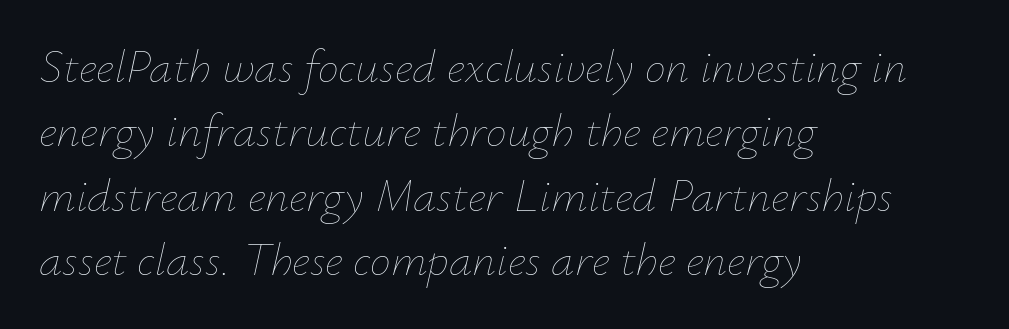
{"italic": "yes", "lean": "right", "slant_degrees": 12, "bold": "no", "weight": "thin", "width": "normal", "stroke_contrast": "low", "x_height": "small", "monospaced": "no", "underline": "no", "align": "left", "line_spacing": "normal", "line_spacing_ratio": 1.37, "letter_spacing": "normal", "letter_spacing_em": 0.0, "glyph_px": 47}
